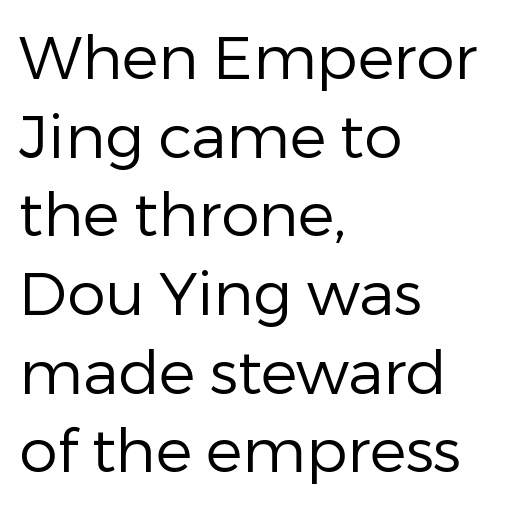
{"serif": "no", "italic": "no", "bold": "no", "weight": "regular", "width": "normal", "stroke_contrast": "low", "x_height": "medium", "monospaced": "no", "underline": "no", "align": "left", "line_spacing": "normal", "line_spacing_ratio": 1.29, "letter_spacing": "normal", "letter_spacing_em": 0.0, "glyph_px": 61}
